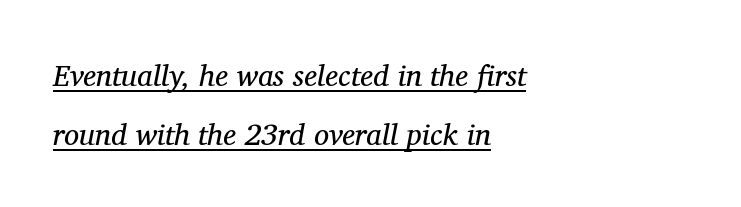
{"serif": "yes", "italic": "yes", "lean": "right", "slant_degrees": 11, "bold": "no", "weight": "regular", "width": "normal", "stroke_contrast": "medium", "x_height": "medium", "monospaced": "no", "underline": "yes", "align": "left", "line_spacing": "loose", "line_spacing_ratio": 1.97, "letter_spacing": "normal", "letter_spacing_em": 0.0, "glyph_px": 30}
